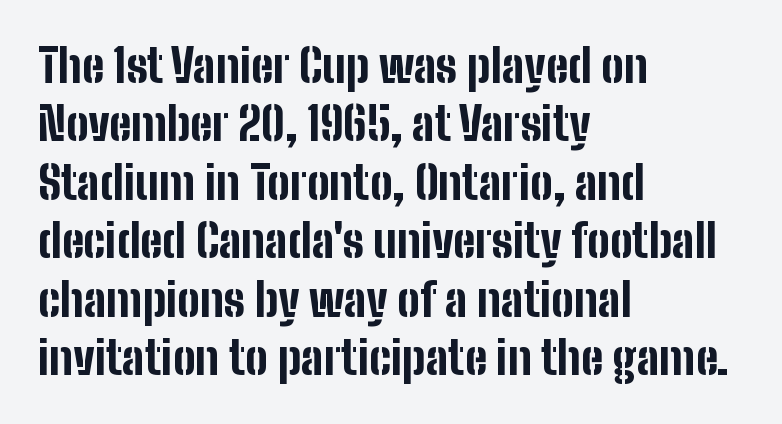
The image shows 45 px bold, condensed sans-serif type, upright; set left-aligned, normal line spacing (1.3x), normal letter spacing, not underlined; low stroke contrast and a medium x-height.
